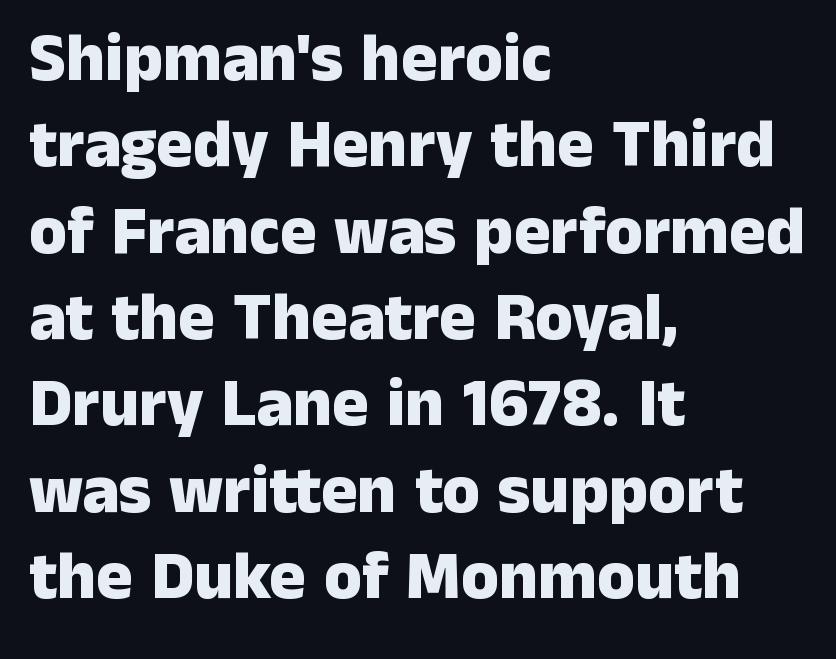
{"serif": "no", "italic": "no", "bold": "yes", "weight": "heavy", "width": "normal", "stroke_contrast": "low", "x_height": "medium", "monospaced": "no", "underline": "no", "align": "left", "line_spacing": "normal", "line_spacing_ratio": 1.27, "letter_spacing": "normal", "letter_spacing_em": 0.0, "glyph_px": 68}
